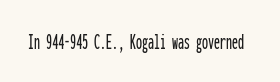
Observe the ordinary spacing: letters are neighbours, not strangers. Underline: absent. Rendered with straight, roman letterforms.
